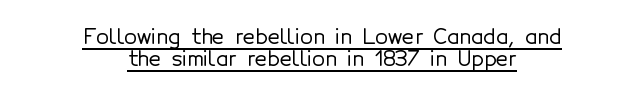
The image shows 21 px text type, upright; set centered, tight line spacing (1.03x), normal letter spacing, underlined.
